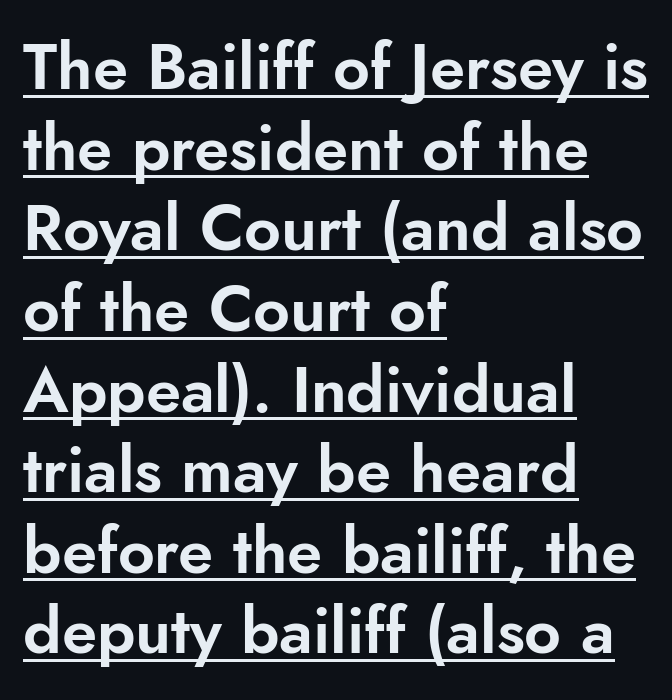
The image shows 64 px sans-serif type, upright; set left-aligned, normal line spacing (1.26x), normal letter spacing, underlined; low stroke contrast and a small x-height.
